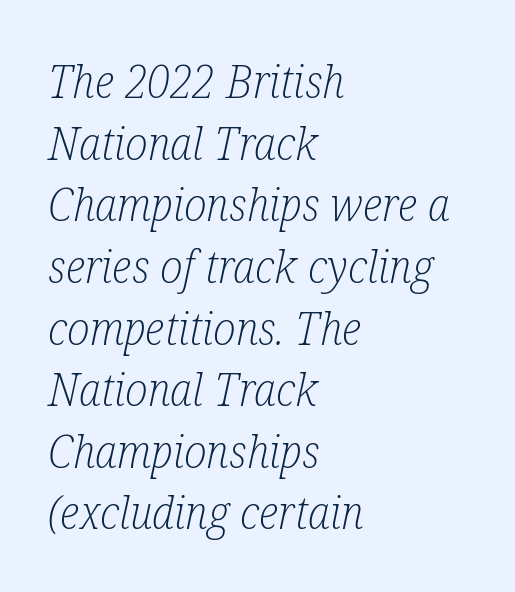
{"serif": "yes", "italic": "yes", "lean": "right", "slant_degrees": 12, "bold": "no", "weight": "light", "width": "condensed", "stroke_contrast": "low", "x_height": "medium", "monospaced": "no", "underline": "no", "align": "left", "line_spacing": "normal", "line_spacing_ratio": 1.34, "letter_spacing": "normal", "letter_spacing_em": 0.0, "glyph_px": 46}
